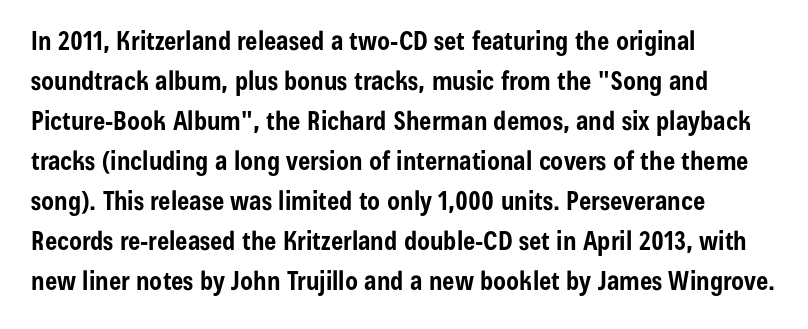
Q: Is the text bold? A: Yes.
Q: Is the text italic (slanted)? A: No, it is upright.
Q: Is the text underlined? A: No.
Q: How is the paragraph aligned? A: Left-aligned.
Q: Is the spacing between letters normal or unusually wide? A: Normal.
Q: Is the spacing between lines tight, normal or loose? A: Normal.
